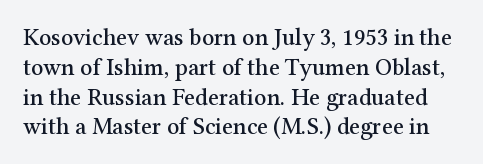
Q: Is the text italic (slanted)? A: No, it is upright.
Q: Is the text underlined? A: No.
Q: Is the spacing between letters normal or unusually wide? A: Normal.
